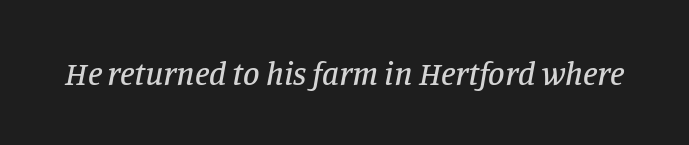
Emphasis-style slanted type is in use. Nothing unusual about the tracking: characters are spaced as the font intends. The specimen omits any rule beneath the text block's lines. Old-style or modern, the face here clearly has serifs.
